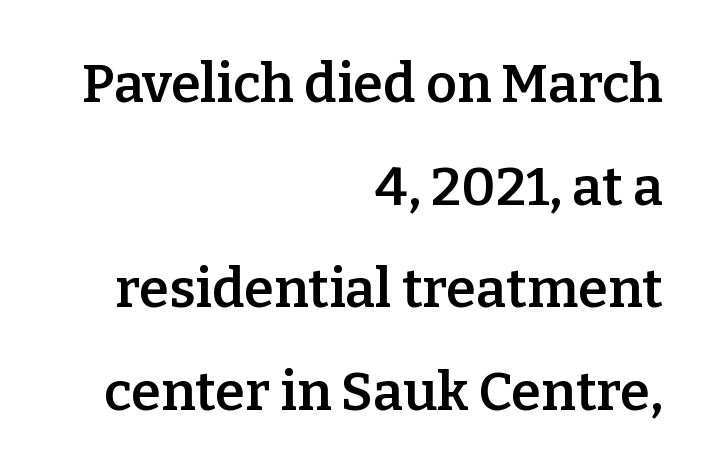
The image shows 54 px semibold serif type, upright; set right-aligned, loose line spacing (1.9x), normal letter spacing, not underlined; low stroke contrast and a medium x-height.
